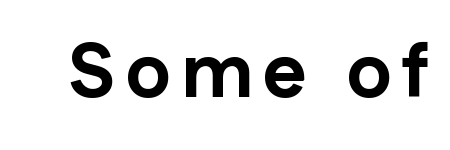
The image shows 76 px bold sans-serif type, upright; set not underlined; low stroke contrast and a medium x-height.
